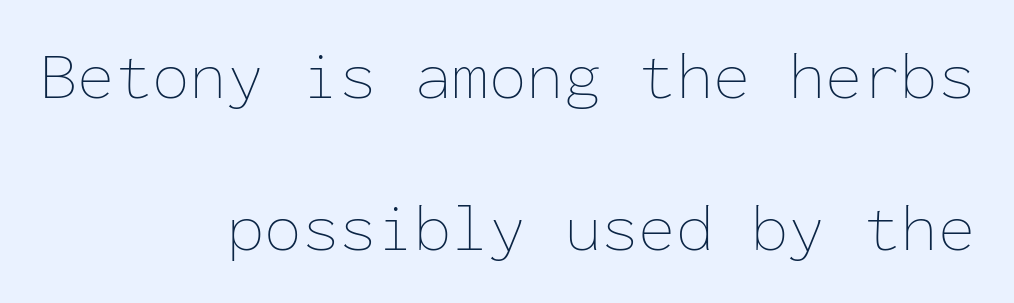
{"italic": "no", "bold": "no", "weight": "thin", "width": "normal", "stroke_contrast": "low", "x_height": "medium", "monospaced": "yes", "underline": "no", "align": "right", "line_spacing": "loose", "line_spacing_ratio": 2.24, "letter_spacing": "normal", "letter_spacing_em": 0.0, "glyph_px": 68}
